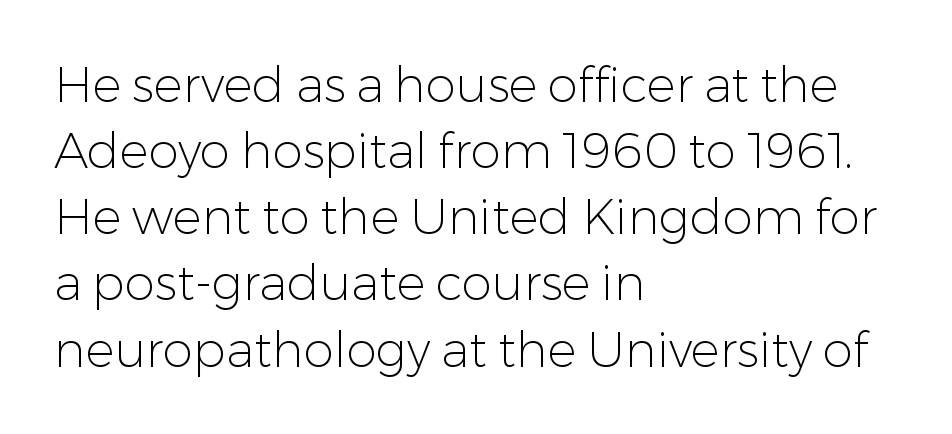
The image shows 49 px light sans-serif type, upright; set left-aligned, normal line spacing (1.35x), normal letter spacing, not underlined; low stroke contrast and a medium x-height.
